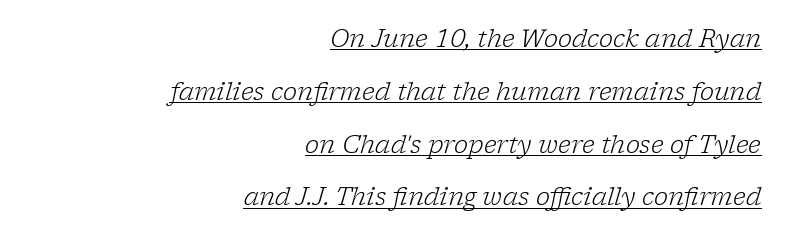
Regarding leading, the lines here are spaced well apart. Emphasis is given by a line drawn under the lettering. Italic? Definitely — the glyphs are oblique. Here the glyphs are tracked normally, forming tight word shapes. Ink coverage per letter is moderate at most.
